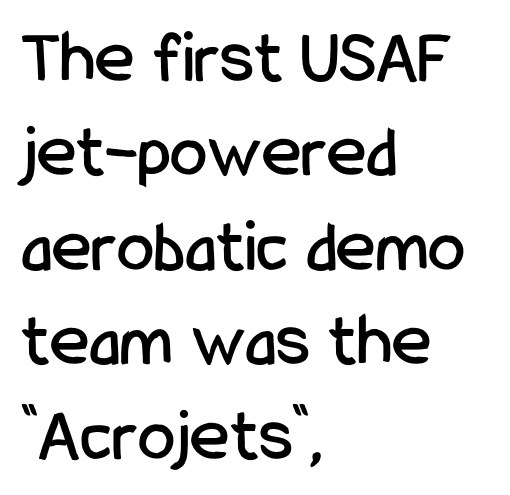
The image shows 75 px condensed sans-serif type, upright; set left-aligned, normal line spacing (1.26x), normal letter spacing, not underlined; low stroke contrast and a medium x-height.
